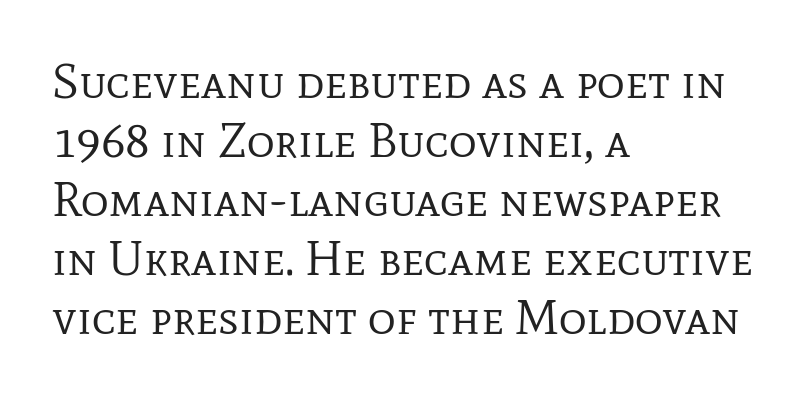
These lines are rendered in a variable-pitch font. The letters sit at their default tracking, neither squeezed nor spread. Does the copy run flush right? No — it runs flush left. The strokes are not fattened; the text isn't bold. Every stem runs plumb, perpendicular to the baseline.
